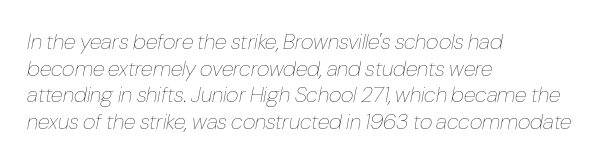
{"italic": "yes", "lean": "right", "slant_degrees": 10, "bold": "no", "underline": "no", "align": "left", "line_spacing_ratio": 1.21, "letter_spacing": "normal", "letter_spacing_em": 0.0, "glyph_px": 22}
